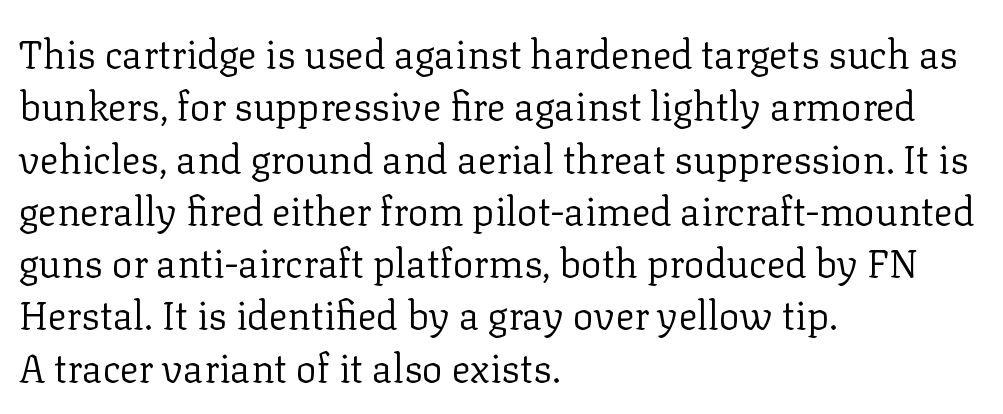
The image shows 39 px regular-weight serif type, upright; set left-aligned, normal line spacing (1.34x), normal letter spacing, not underlined; low stroke contrast and a medium x-height.
